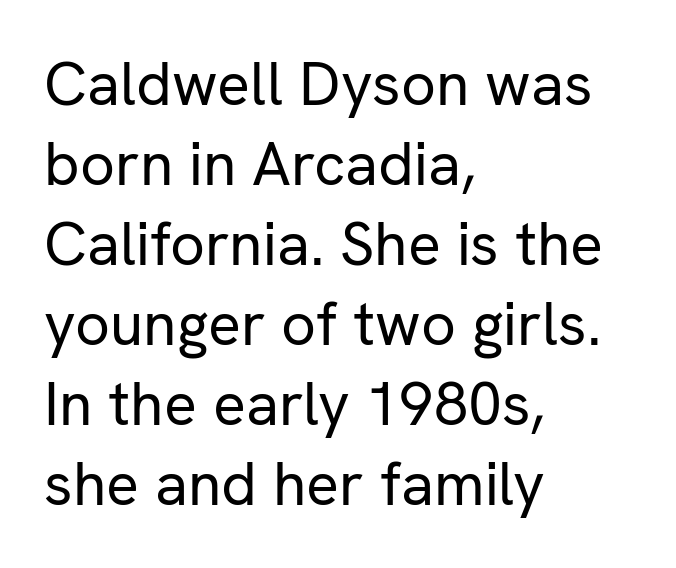
{"serif": "no", "italic": "no", "bold": "no", "weight": "regular", "width": "normal", "stroke_contrast": "low", "x_height": "medium", "monospaced": "no", "underline": "no", "align": "left", "line_spacing": "normal", "line_spacing_ratio": 1.31, "letter_spacing": "normal", "letter_spacing_em": 0.0, "glyph_px": 61}
